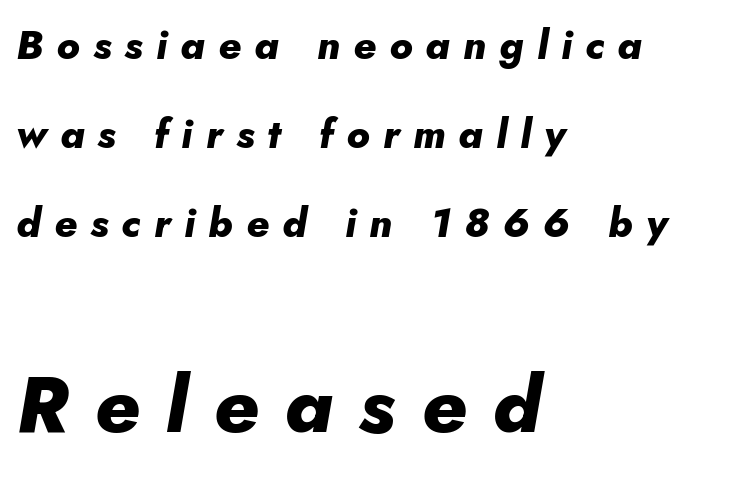
A student would call this left alignment; a typographer would say flush left, rag right. A clean baseline with only descenders dipping below it. Observe the lean: these are italic letterforms. Horizontal bands of white between lines are thick stripes. Look at the stroke-to-counter ratio: heavy, a bold. Tracking here is generous; glyphs stand well apart from one another.
